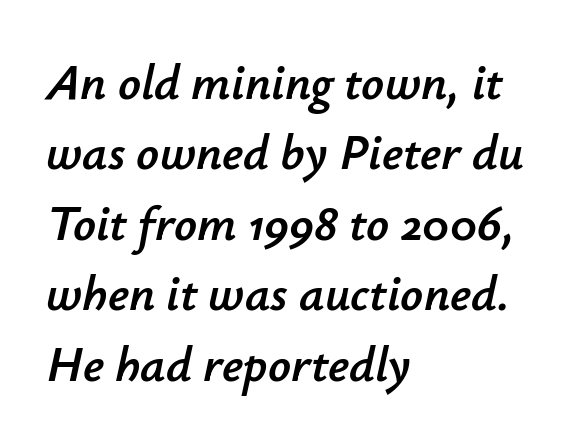
Q: Is the text italic (slanted)? A: Yes, it leans right by about 12 degrees.
Q: Is the text underlined? A: No.
Q: How is the paragraph aligned? A: Left-aligned.
Q: Is the spacing between letters normal or unusually wide? A: Normal.
Q: Is the spacing between lines tight, normal or loose? A: Normal.
Q: Width (condensed, normal, or wide)? A: Normal.
Q: Stroke contrast? A: Low.
Q: x-height? A: Small.
Q: Monospaced? A: No.
